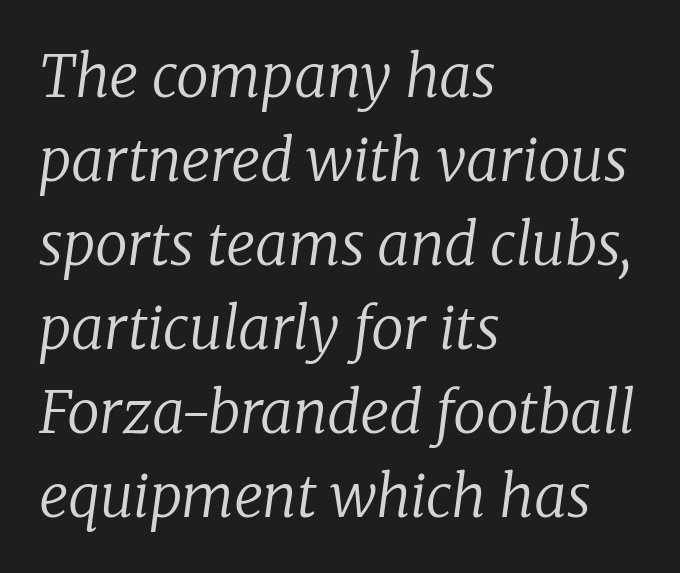
{"serif": "yes", "italic": "yes", "lean": "right", "slant_degrees": 8, "bold": "no", "weight": "regular", "width": "normal", "stroke_contrast": "low", "x_height": "medium", "monospaced": "no", "underline": "no", "align": "left", "line_spacing": "normal", "line_spacing_ratio": 1.45, "letter_spacing": "normal", "letter_spacing_em": 0.0, "glyph_px": 58}
